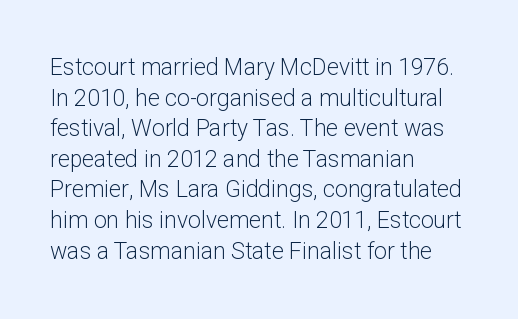
Vertical spacing — default. The text block is weighted toward the left margin, trailing off unevenly rightward. The baseline area is clear. These lines keep a tight, regular rhythm from letter to letter. No extra ink here — the face is not bold.
